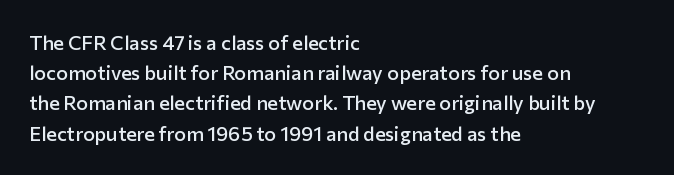
{"italic": "no", "bold": "semi", "underline": "no", "align": "left", "line_spacing": "normal", "line_spacing_ratio": 1.51, "letter_spacing": "normal", "letter_spacing_em": 0.0, "glyph_px": 20}
